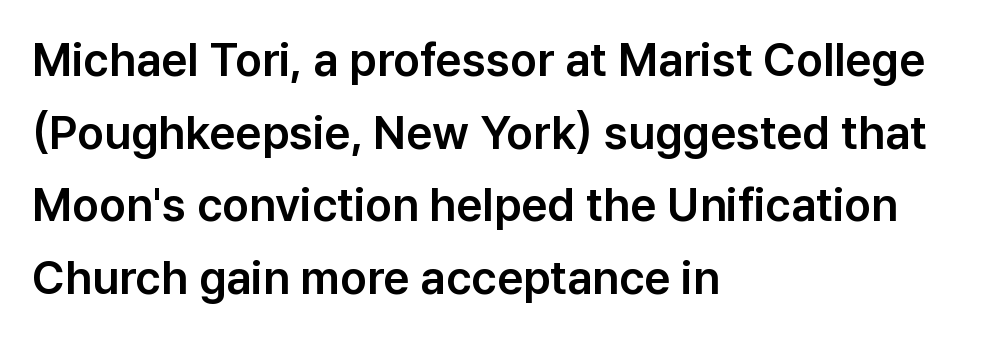
Q: Is the text italic (slanted)? A: No, it is upright.
Q: Is the typeface a serif or a sans-serif typeface? A: Sans-serif.
Q: Is the text underlined? A: No.
Q: How is the paragraph aligned? A: Left-aligned.
Q: Is the spacing between letters normal or unusually wide? A: Normal.
Q: Is the spacing between lines tight, normal or loose? A: Normal.
Q: Width (condensed, normal, or wide)? A: Normal.
Q: Stroke contrast? A: Low.
Q: x-height? A: Medium.
Q: Monospaced? A: No.
